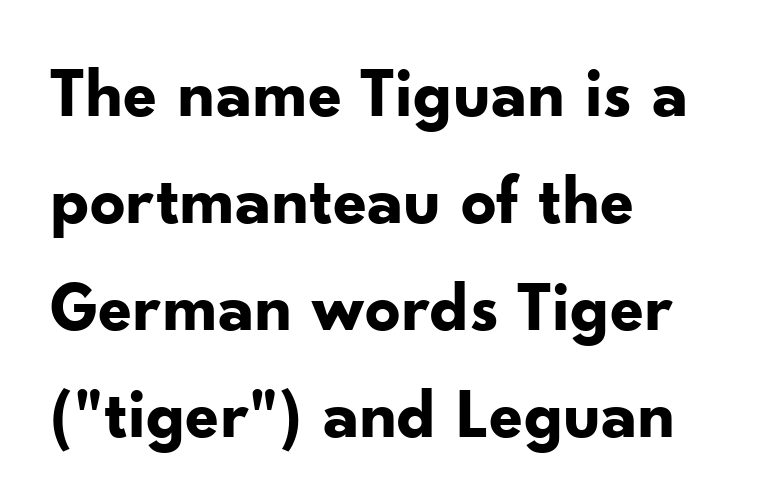
The area under the type is left untouched. You could call the tracking neutral — neither tight nor loose. Chunky letters — that's bold for sure. The passage shown is typed in a proportional face where columns would drift. Regular leading. In CSS terms this would be text-align: left.
